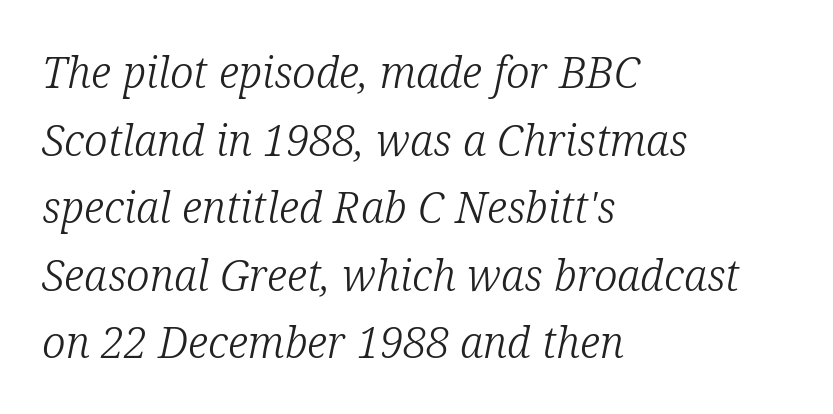
Q: Is the text bold? A: No.
Q: Is the text italic (slanted)? A: Yes, it leans right by about 12 degrees.
Q: Is the typeface a serif or a sans-serif typeface? A: Serif.
Q: Is the text underlined? A: No.
Q: How is the paragraph aligned? A: Left-aligned.
Q: Is the spacing between letters normal or unusually wide? A: Normal.
Q: Is the spacing between lines tight, normal or loose? A: Normal.
Q: Width (condensed, normal, or wide)? A: Normal.
Q: Stroke contrast? A: Low.
Q: x-height? A: Medium.
Q: Monospaced? A: No.
